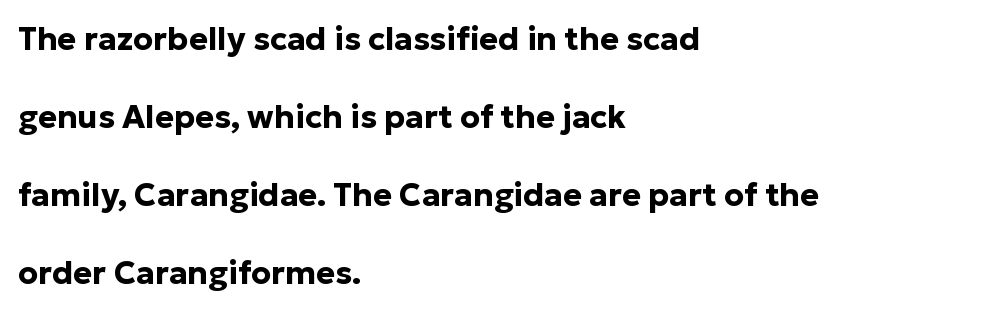
Q: Is the text bold? A: Yes.
Q: Is the text italic (slanted)? A: No, it is upright.
Q: Is the typeface a serif or a sans-serif typeface? A: Sans-serif.
Q: Is the text underlined? A: No.
Q: How is the paragraph aligned? A: Left-aligned.
Q: Is the spacing between letters normal or unusually wide? A: Normal.
Q: Is the spacing between lines tight, normal or loose? A: Loose.
Q: Width (condensed, normal, or wide)? A: Normal.
Q: Stroke contrast? A: Low.
Q: x-height? A: Medium.
Q: Monospaced? A: No.
